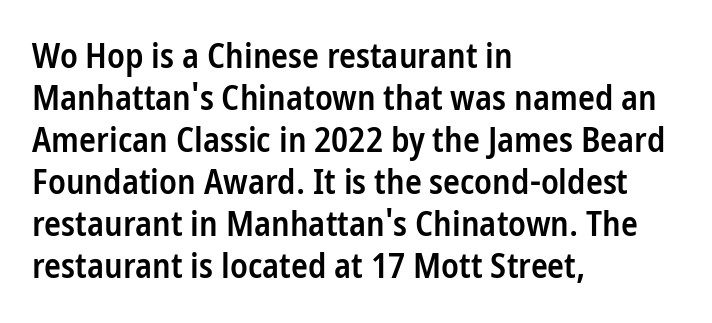
The image shows 35 px semibold, condensed sans-serif type, upright; set left-aligned, line spacing 1.2x, normal letter spacing, not underlined; low stroke contrast and a medium x-height.
